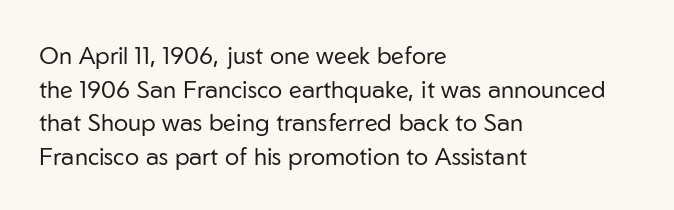
Does the copy run flush right? No — it runs flush left. Does extra space separate the letters? No, they use regular spacing. The letters look calm and open, with moderate or lighter stems. Beneath every word, the page is bare. Normally led — the rows are evenly, conventionally spaced.
